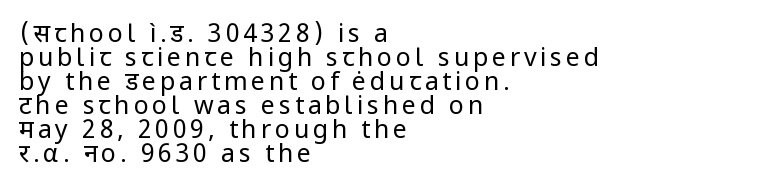
{"italic": "no", "bold": "no", "underline": "no", "align": "left", "line_spacing": "tight", "line_spacing_ratio": 0.96, "glyph_px": 25}
